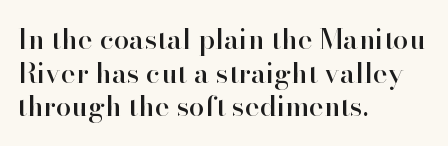
Unlike italic type, these characters show no tilt at all. This sample has the flowing, uneven cadence of proportional lettering. The lines in this sample share a left origin and differ only in where they stop. Letter spacing: default.
